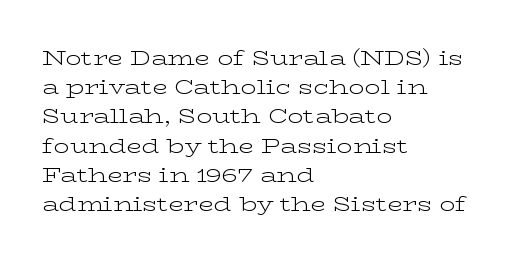
{"italic": "no", "bold": "no", "underline": "no", "align": "left", "line_spacing": "normal", "line_spacing_ratio": 1.46, "letter_spacing": "normal", "letter_spacing_em": 0.0, "glyph_px": 20}
